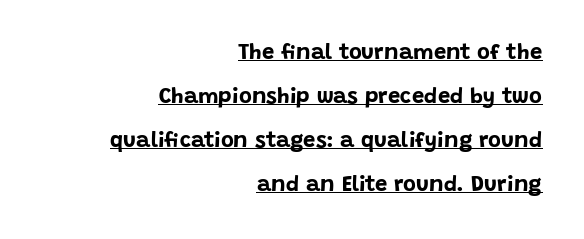
{"italic": "no", "bold": "yes", "underline": "yes", "align": "right", "line_spacing": "loose", "line_spacing_ratio": 2.0, "letter_spacing": "normal", "letter_spacing_em": 0.0, "glyph_px": 22}
